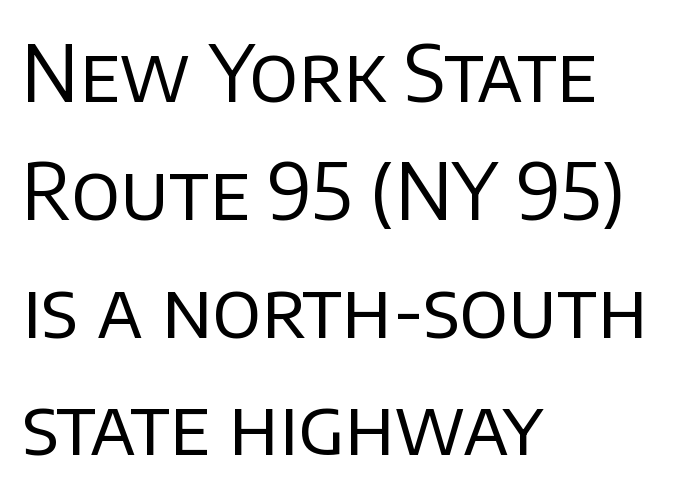
Are there feet on the stems? There aren't — it's a sans. The passage shown stacks its lines at a standard gap. Compared with a typical body face, this is equally light or lighter still. The lettering stays uniformly vertical, giving the passage a roman look.
